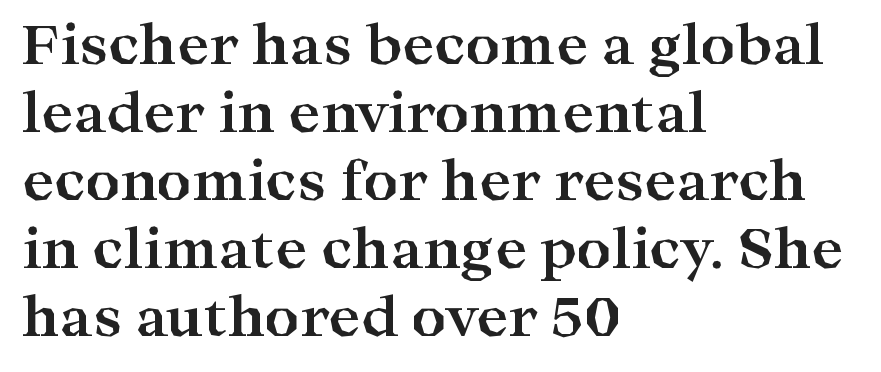
Q: Is the text bold? A: Yes.
Q: Is the text italic (slanted)? A: No, it is upright.
Q: Is the typeface a serif or a sans-serif typeface? A: Serif.
Q: Is the text underlined? A: No.
Q: How is the paragraph aligned? A: Left-aligned.
Q: Is the spacing between letters normal or unusually wide? A: Normal.
Q: Is the spacing between lines tight, normal or loose? A: Normal.
Q: Width (condensed, normal, or wide)? A: Wide.
Q: Stroke contrast? A: High.
Q: x-height? A: Medium.
Q: Monospaced? A: No.
